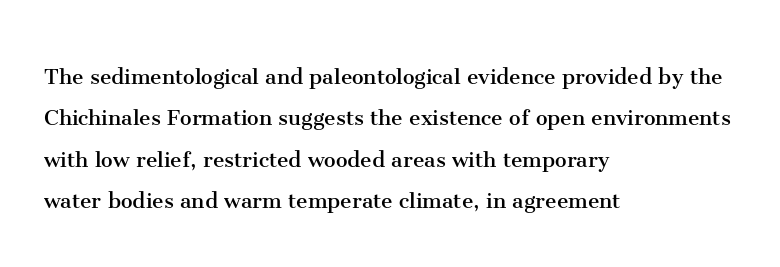
Q: Is the text bold? A: No.
Q: Is the text italic (slanted)? A: No, it is upright.
Q: Is the text underlined? A: No.
Q: How is the paragraph aligned? A: Left-aligned.
Q: Is the spacing between letters normal or unusually wide? A: Normal.
Q: Is the spacing between lines tight, normal or loose? A: Normal.
